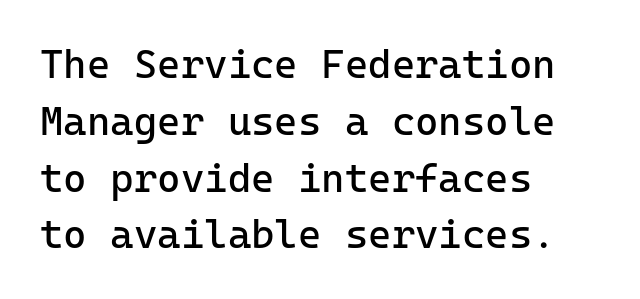
{"serif": "no", "italic": "no", "bold": "no", "weight": "regular", "width": "normal", "stroke_contrast": "low", "x_height": "medium", "monospaced": "yes", "underline": "no", "align": "left", "line_spacing": "normal", "line_spacing_ratio": 1.42, "letter_spacing": "normal", "letter_spacing_em": 0.0, "glyph_px": 40}
